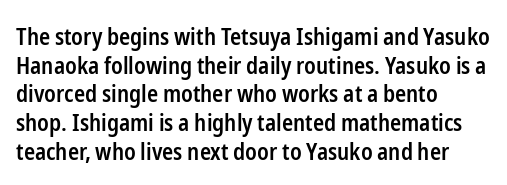
{"italic": "no", "bold": "semi", "underline": "no", "align": "left", "line_spacing": "normal", "line_spacing_ratio": 1.25, "letter_spacing": "normal", "letter_spacing_em": 0.0, "glyph_px": 23}
